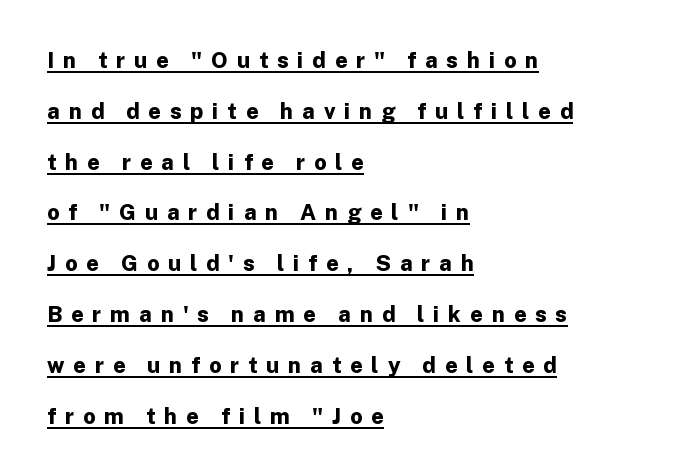
{"italic": "no", "bold": "yes", "underline": "yes", "align": "left", "line_spacing": "loose", "line_spacing_ratio": 2.31, "letter_spacing": "wide", "letter_spacing_em": 0.4, "glyph_px": 22}
